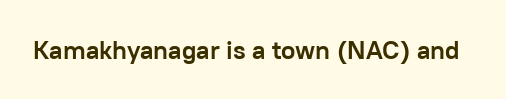
Q: Is the text bold? A: Yes.
Q: Is the text italic (slanted)? A: No, it is upright.
Q: Is the text underlined? A: No.
Q: Is the spacing between letters normal or unusually wide? A: Normal.
